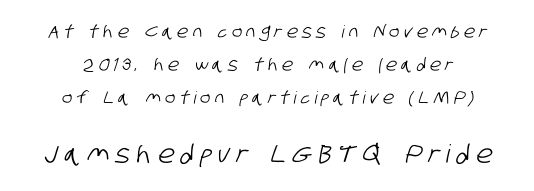
Q: Is the text underlined? A: No.
Q: How is the paragraph aligned? A: Centered.
Q: Is the spacing between letters normal or unusually wide? A: Unusually wide.
Q: Is the spacing between lines tight, normal or loose? A: Loose.
Q: Which block of text is set in a larger size, the first (top) or the second (bottom)? A: The second (bottom) one.
